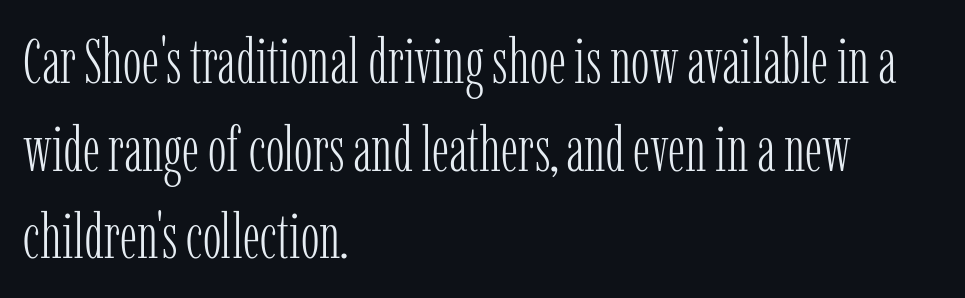
{"serif": "yes", "italic": "no", "bold": "no", "weight": "light", "width": "condensed", "stroke_contrast": "low", "x_height": "medium", "monospaced": "no", "underline": "no", "align": "left", "line_spacing": "normal", "line_spacing_ratio": 1.39, "letter_spacing": "normal", "letter_spacing_em": 0.0, "glyph_px": 63}
